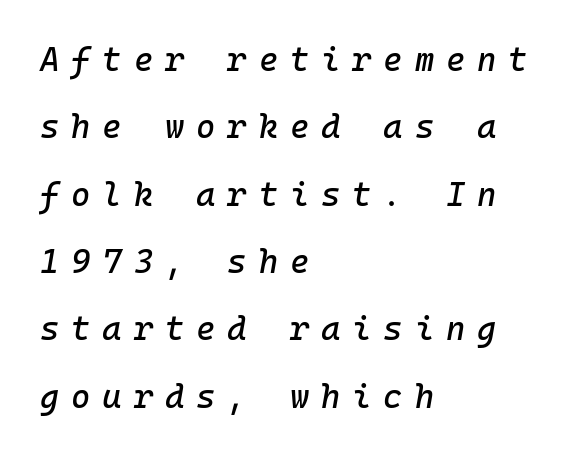
{"italic": "yes", "lean": "right", "slant_degrees": 10, "width": "normal", "stroke_contrast": "low", "x_height": "medium", "monospaced": "yes", "underline": "no", "align": "left", "line_spacing": "loose", "line_spacing_ratio": 2.04, "letter_spacing": "wide", "letter_spacing_em": 0.36, "glyph_px": 33}
